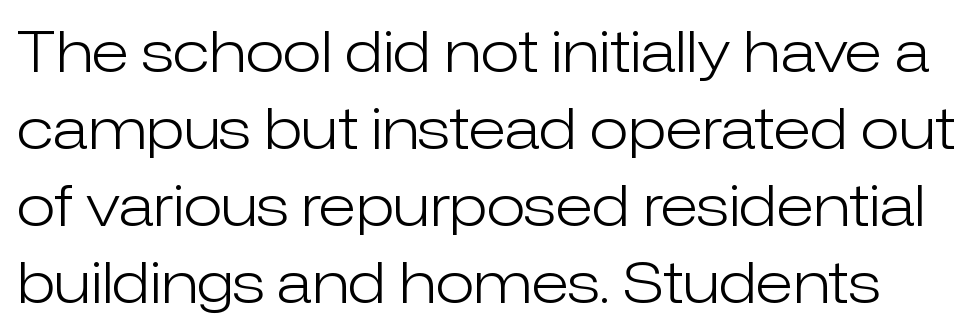
The image shows 57 px light sans-serif type, upright; set normal line spacing (1.35x), normal letter spacing, not underlined; low stroke contrast and a medium x-height.
